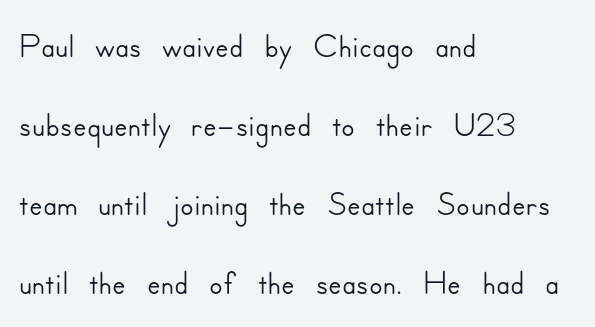
{"serif": "no", "italic": "no", "width": "normal", "stroke_contrast": "low", "x_height": "small", "monospaced": "no", "underline": "no", "align": "left", "line_spacing": "normal", "line_spacing_ratio": 1.58, "letter_spacing": "normal", "letter_spacing_em": 0.0, "glyph_px": 50}
